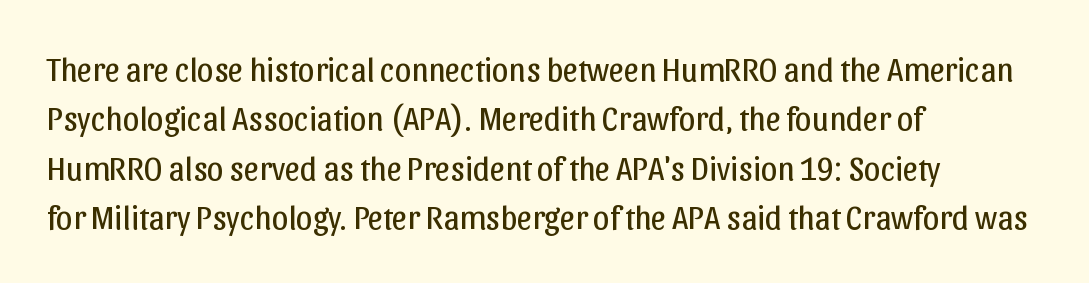
Normally led — the rows are evenly, conventionally spaced. Compared with a typical body face, this is equally light or lighter still. Is this a sans? Yes — the strokes have no serifs. The tracking reads as untouched default to a designer's eye.
